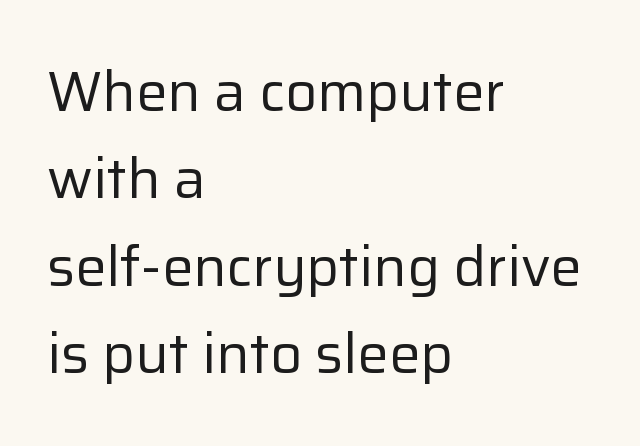
{"serif": "no", "italic": "no", "bold": "no", "weight": "regular", "width": "normal", "stroke_contrast": "low", "x_height": "medium", "monospaced": "no", "underline": "no", "align": "left", "line_spacing": "normal", "line_spacing_ratio": 1.56, "letter_spacing": "normal", "letter_spacing_em": 0.0, "glyph_px": 56}
